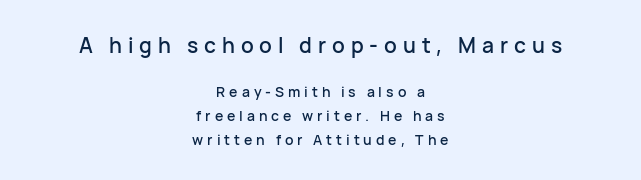
This block has exactly the height ordinary leading produces. A student would call this center alignment; a typographer would say set centered. Honestly, the letter spacing is so wide it's the main thing you notice. If you squint, the top block still reads clearly — it's the larger of the two. In terms of posture, this sample is upright. A bare baseline throughout the passage.
